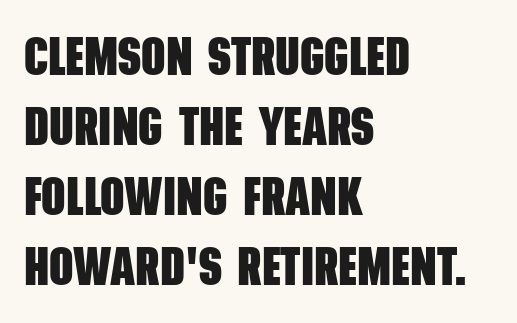
The image shows 53 px heavy, condensed sans-serif type; set left-aligned, normal line spacing (1.32x), normal letter spacing, not underlined; low stroke contrast and a large x-height.
